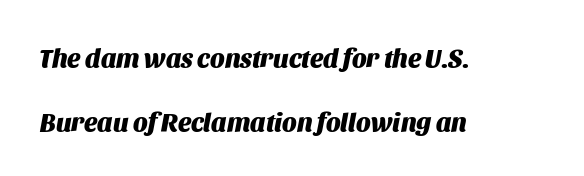
Q: Is the text bold? A: Yes.
Q: Is the text italic (slanted)? A: Yes, it leans right by about 11 degrees.
Q: Is the text underlined? A: No.
Q: How is the paragraph aligned? A: Left-aligned.
Q: Is the spacing between letters normal or unusually wide? A: Normal.
Q: Is the spacing between lines tight, normal or loose? A: Loose.
